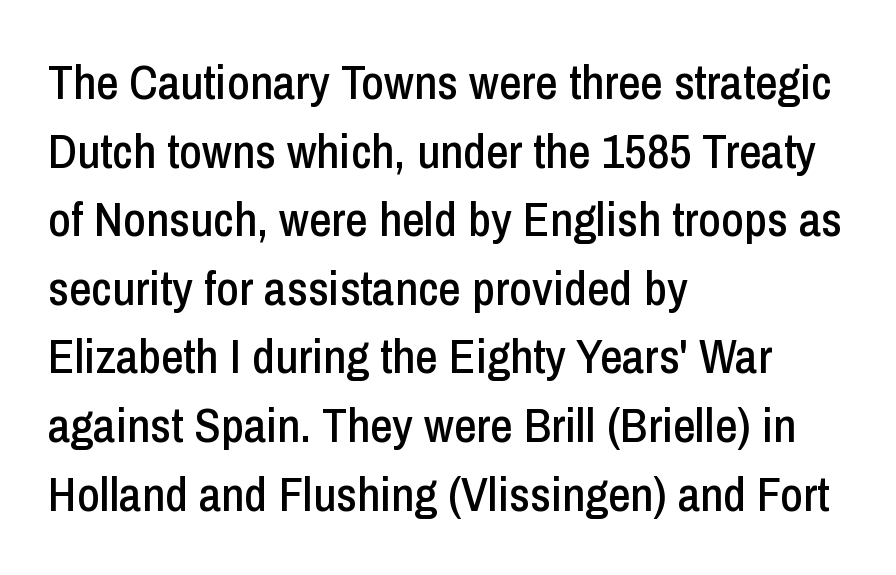
The image shows 49 px condensed sans-serif type, upright; set left-aligned, normal line spacing (1.4x), normal letter spacing, not underlined; low stroke contrast and a medium x-height.
